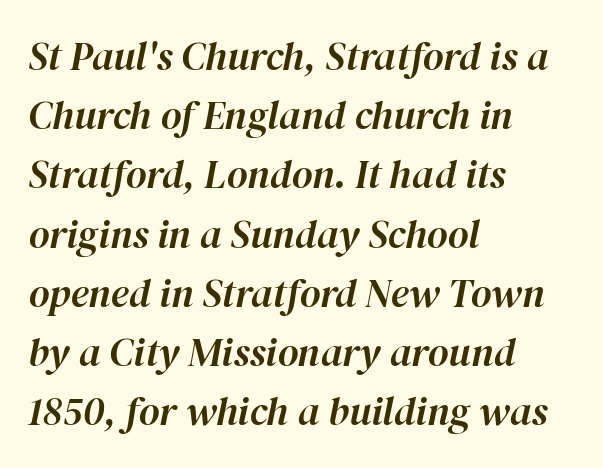
{"italic": "yes", "lean": "right", "slant_degrees": 12, "width": "normal", "stroke_contrast": "high", "x_height": "medium", "monospaced": "no", "underline": "no", "align": "left", "line_spacing": "normal", "line_spacing_ratio": 1.48, "letter_spacing": "normal", "letter_spacing_em": 0.0, "glyph_px": 40}
